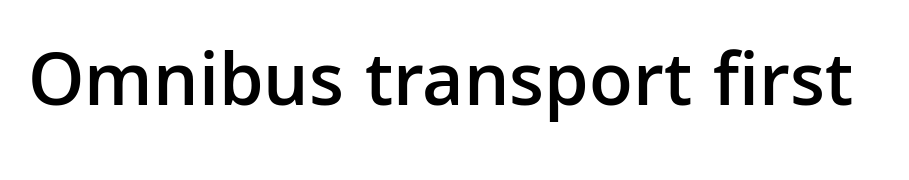
The image shows 77 px semibold sans-serif type, upright; set normal letter spacing, not underlined; low stroke contrast and a medium x-height.
